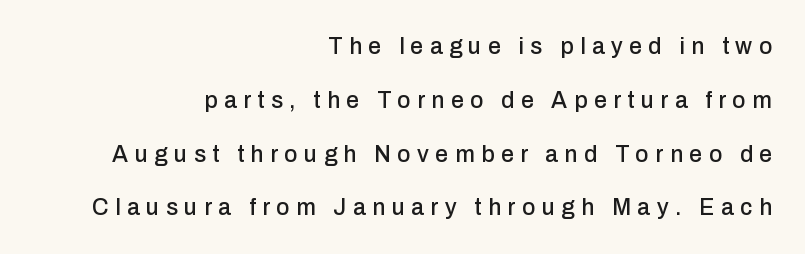
Q: Is the text italic (slanted)? A: No, it is upright.
Q: Is the text underlined? A: No.
Q: How is the paragraph aligned? A: Right-aligned.
Q: Is the spacing between letters normal or unusually wide? A: Unusually wide.
Q: Is the spacing between lines tight, normal or loose? A: Loose.
